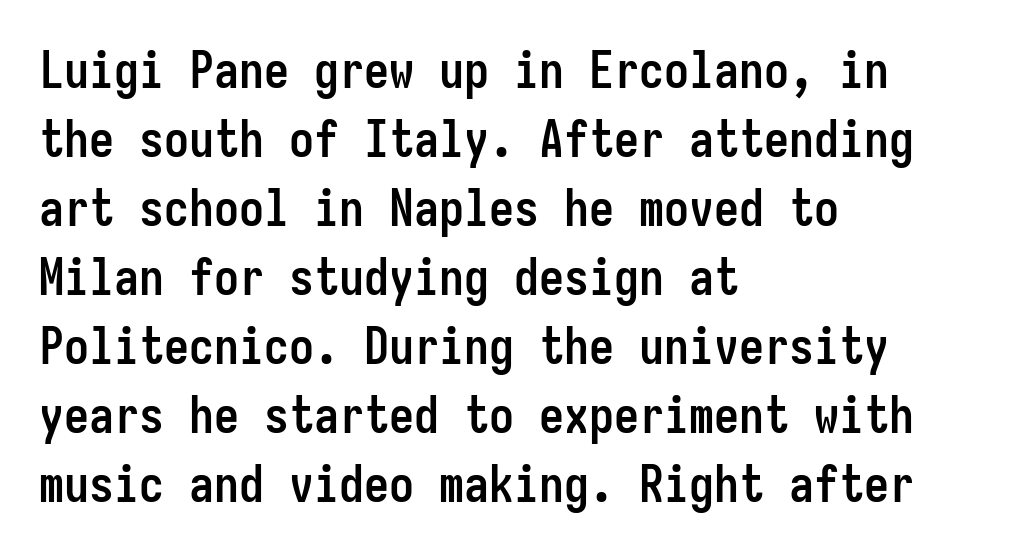
{"serif": "no", "italic": "no", "bold": "yes", "weight": "semibold", "width": "condensed", "stroke_contrast": "low", "x_height": "medium", "monospaced": "yes", "underline": "no", "align": "left", "line_spacing": "normal", "line_spacing_ratio": 1.38, "letter_spacing": "normal", "letter_spacing_em": 0.0, "glyph_px": 50}
